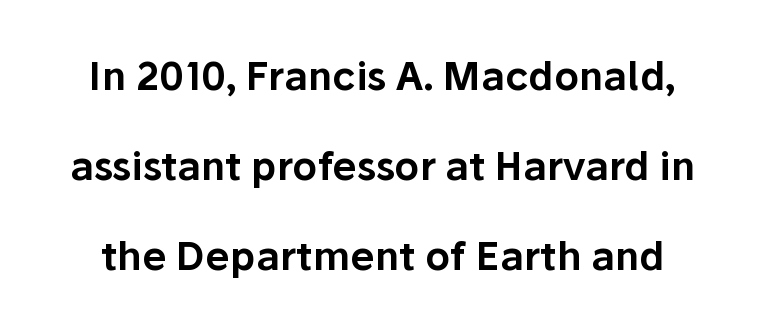
The image shows 39 px sans-serif type, upright; set loose line spacing (2.31x), normal letter spacing, not underlined; low stroke contrast and a medium x-height.
